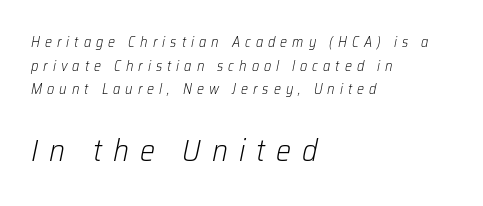
Q: Is the text bold? A: No.
Q: Is the text italic (slanted)? A: Yes, it leans right by about 12 degrees.
Q: Is the text underlined? A: No.
Q: How is the paragraph aligned? A: Left-aligned.
Q: Is the spacing between letters normal or unusually wide? A: Unusually wide.
Q: Is the spacing between lines tight, normal or loose? A: Normal.
Q: Which block of text is set in a larger size, the first (top) or the second (bottom)? A: The second (bottom) one.
Q: Width (condensed, normal, or wide)? A: Normal.
Q: Stroke contrast? A: Low.
Q: x-height? A: Medium.
Q: Monospaced? A: No.
